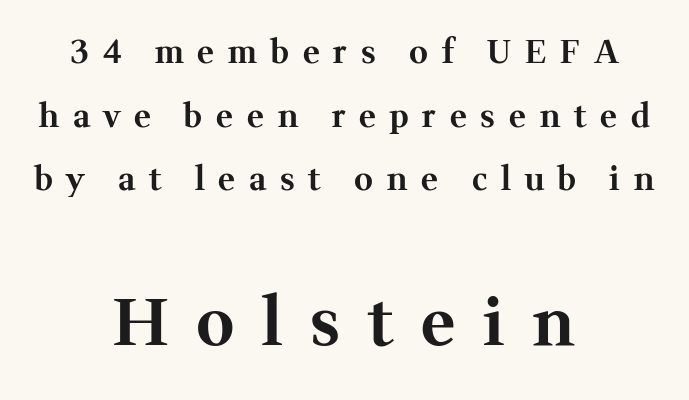
{"serif": "yes", "italic": "no", "bold": "yes", "weight": "bold", "width": "normal", "stroke_contrast": "medium", "x_height": "medium", "monospaced": "no", "underline": "no", "align": "center", "line_spacing": "loose", "line_spacing_ratio": 1.99, "letter_spacing": "wide", "letter_spacing_em": 0.43, "larger_block": "second", "size_ratio": 2.03, "glyph_px": 65}
